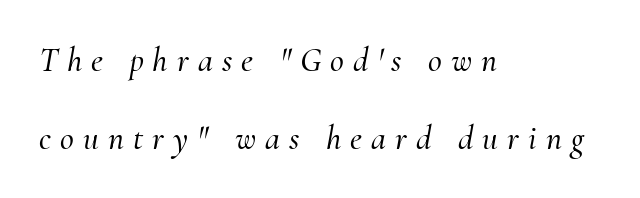
Vertical spacing — loose. A student would call this left alignment; a typographer would say flush left, rag right. Rule under the text: the space is simply empty. Character widths vary here, with narrow letters taking less room than wide ones. Someone cranked the tracking dial way up on this one.
